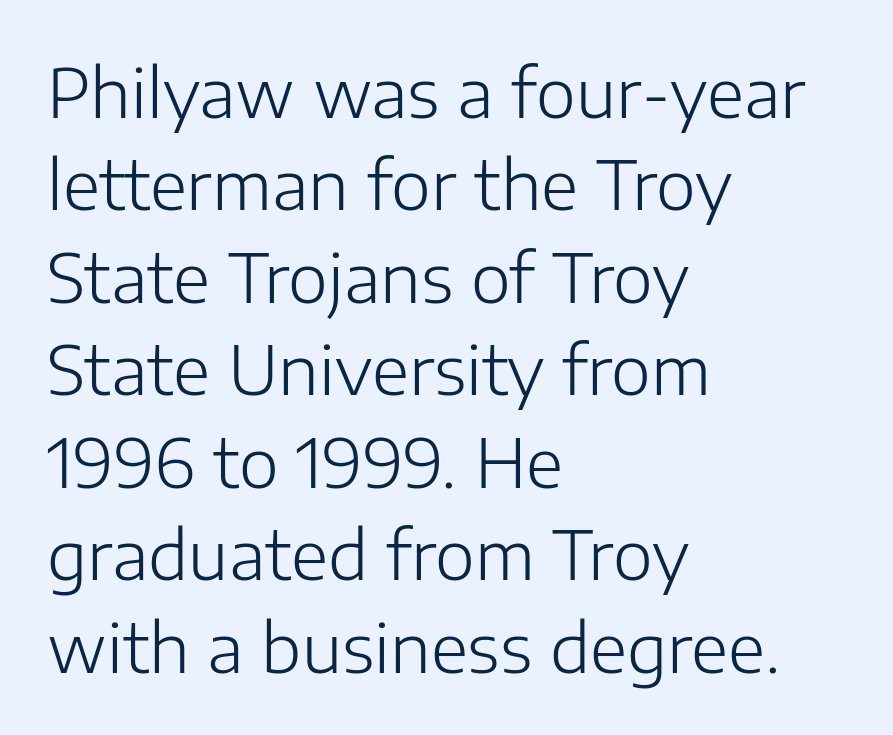
{"serif": "no", "italic": "no", "bold": "no", "weight": "light", "width": "normal", "stroke_contrast": "low", "x_height": "medium", "monospaced": "no", "underline": "no", "align": "left", "line_spacing": "normal", "line_spacing_ratio": 1.36, "letter_spacing": "normal", "letter_spacing_em": 0.0, "glyph_px": 68}
